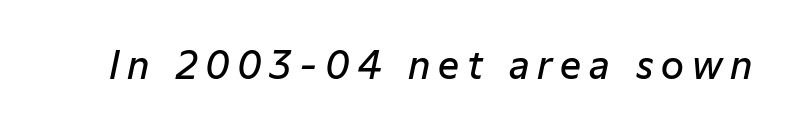
Q: Is the text bold? A: Semi-bold.
Q: Is the text italic (slanted)? A: Yes, it leans right by about 12 degrees.
Q: Is the text underlined? A: No.
Q: Is the spacing between letters normal or unusually wide? A: Unusually wide.
Q: Width (condensed, normal, or wide)? A: Normal.
Q: Stroke contrast? A: Low.
Q: x-height? A: Medium.
Q: Monospaced? A: No.
